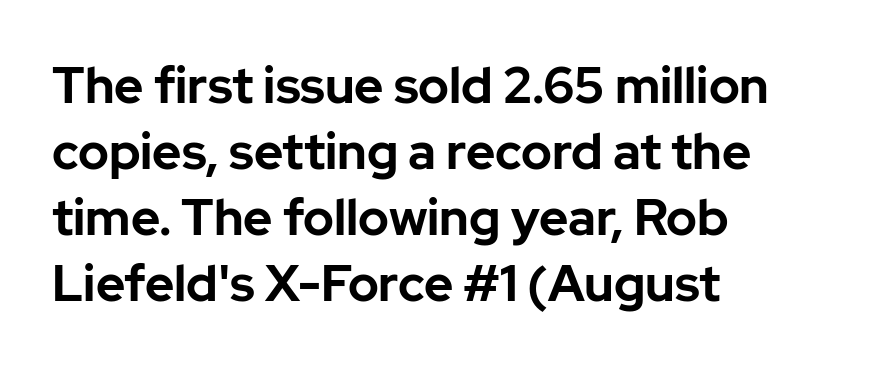
The paragraph has a hard left edge and a soft right edge. You could not count columns in this text — the font is proportionally spaced. Notice how the stems are strictly vertical — no italics here. The rows are spaced the way most documents space them.
